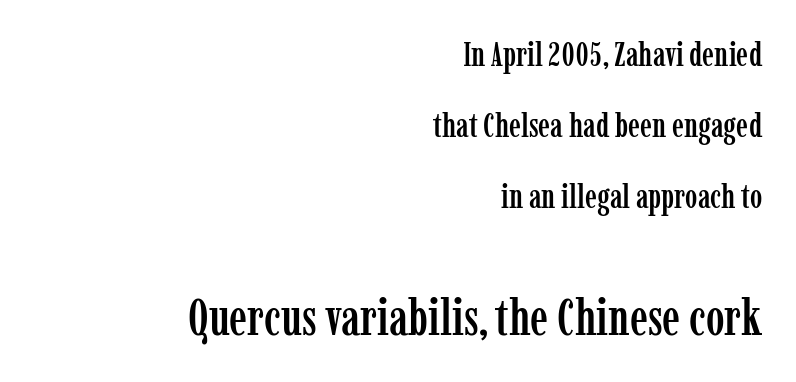
{"serif": "yes", "italic": "no", "width": "condensed", "stroke_contrast": "low", "x_height": "medium", "monospaced": "no", "underline": "no", "align": "right", "line_spacing": "loose", "line_spacing_ratio": 2.15, "letter_spacing": "normal", "letter_spacing_em": 0.0, "larger_block": "second", "size_ratio": 1.52, "glyph_px": 50}
